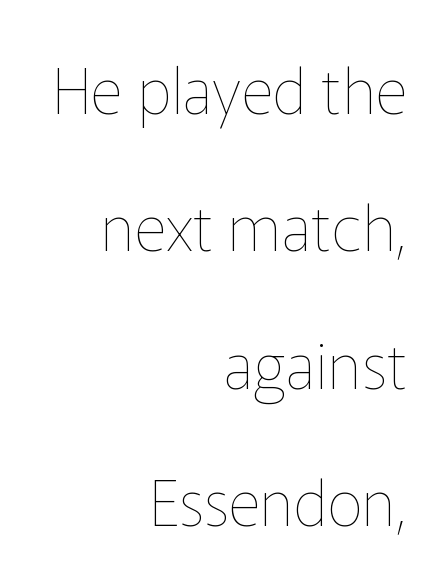
The image shows 63 px thin type, upright; set right-aligned, loose line spacing (2.18x), normal letter spacing, not underlined; low stroke contrast and a medium x-height.
